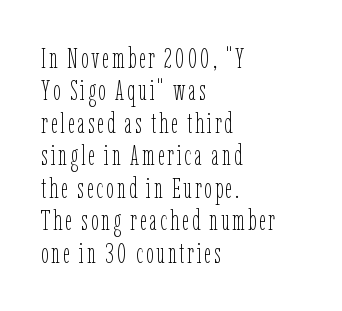
Q: Is the text bold? A: No.
Q: Is the text italic (slanted)? A: No, it is upright.
Q: Is the text underlined? A: No.
Q: How is the paragraph aligned? A: Left-aligned.
Q: Width (condensed, normal, or wide)? A: Condensed.
Q: Stroke contrast? A: Low.
Q: x-height? A: Medium.
Q: Monospaced? A: No.
